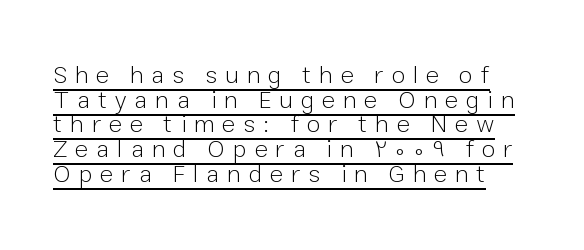
Q: Is the text bold? A: No.
Q: Is the text italic (slanted)? A: No, it is upright.
Q: Is the text underlined? A: Yes.
Q: Is the spacing between letters normal or unusually wide? A: Unusually wide.
Q: Is the spacing between lines tight, normal or loose? A: Tight.
